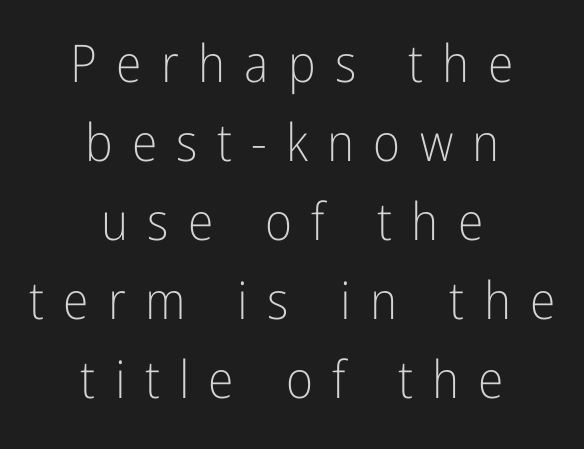
{"serif": "no", "italic": "no", "bold": "no", "weight": "light", "width": "condensed", "stroke_contrast": "low", "x_height": "medium", "monospaced": "no", "underline": "no", "align": "center", "line_spacing": "normal", "line_spacing_ratio": 1.52, "letter_spacing": "wide", "letter_spacing_em": 0.37, "glyph_px": 52}
